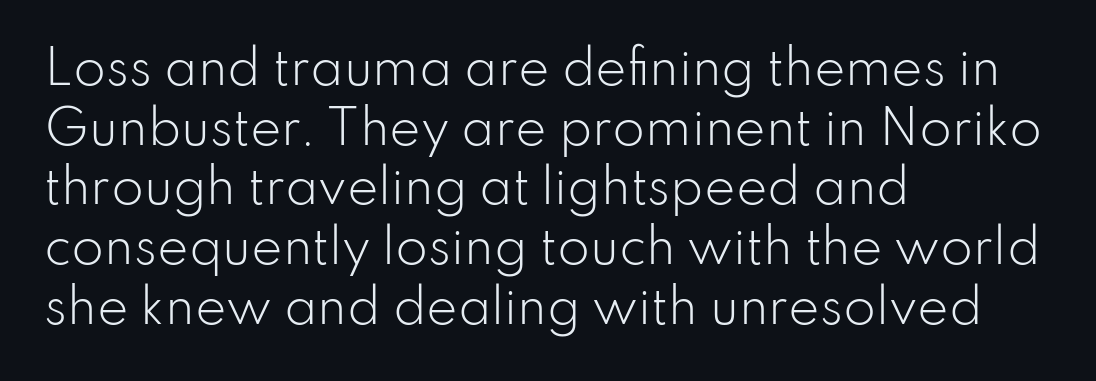
The image shows 47 px light sans-serif type, upright; set left-aligned, normal line spacing (1.27x), normal letter spacing, not underlined; low stroke contrast and a small x-height.
